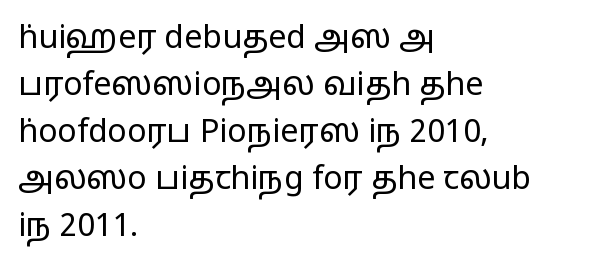
{"serif": "no", "italic": "no", "bold": "no", "weight": "regular", "width": "wide", "stroke_contrast": "low", "x_height": "medium", "monospaced": "no", "underline": "no", "align": "left", "line_spacing": "normal", "line_spacing_ratio": 1.47, "letter_spacing": "normal", "letter_spacing_em": 0.0, "glyph_px": 32}
